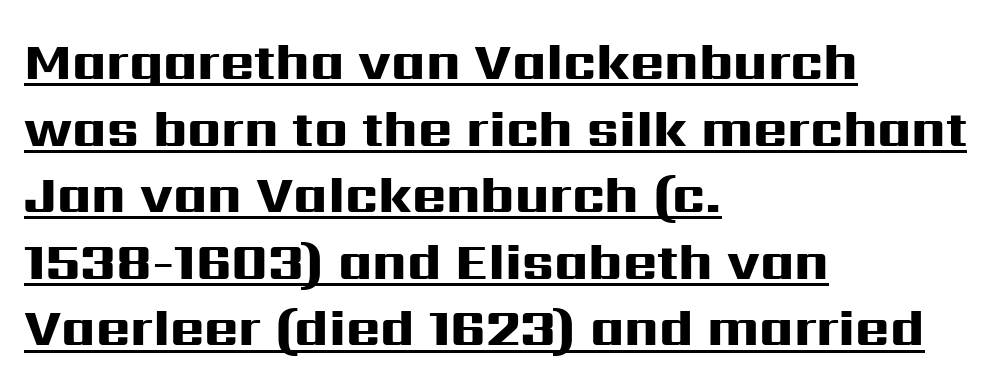
The image shows 52 px heavy, wide sans-serif type, upright; set left-aligned, normal line spacing (1.28x), normal letter spacing, underlined; high stroke contrast and a medium x-height.
